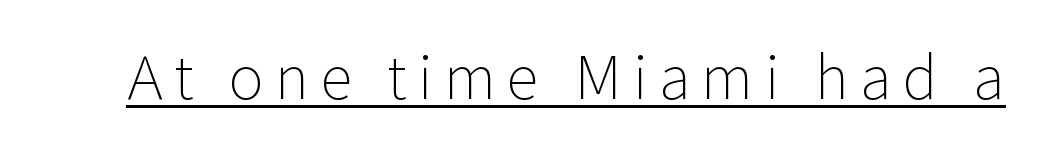
{"serif": "no", "italic": "no", "bold": "no", "weight": "light", "width": "normal", "stroke_contrast": "low", "x_height": "medium", "monospaced": "no", "underline": "yes", "glyph_px": 59}
